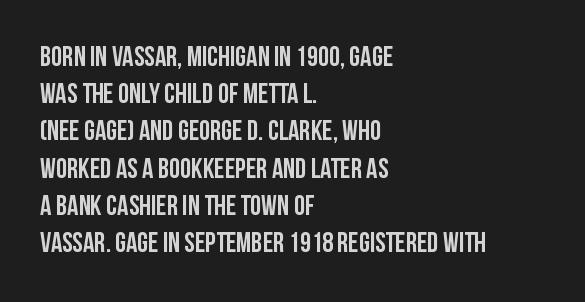
Plain, unruled lines of type. Compared with a centered layout, this one pins lines to the left instead. The letters sit at their default tracking, neither squeezed nor spread. No italicization has been applied; the sample stays upright. Regular leading.
